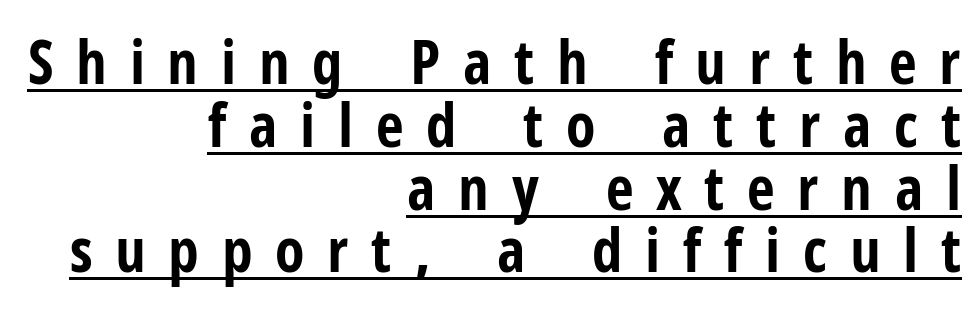
Q: Is the text bold? A: Yes.
Q: Is the text italic (slanted)? A: No, it is upright.
Q: Is the typeface a serif or a sans-serif typeface? A: Sans-serif.
Q: Is the text underlined? A: Yes.
Q: How is the paragraph aligned? A: Right-aligned.
Q: Is the spacing between letters normal or unusually wide? A: Unusually wide.
Q: Is the spacing between lines tight, normal or loose? A: Tight.
Q: Width (condensed, normal, or wide)? A: Condensed.
Q: Stroke contrast? A: Low.
Q: x-height? A: Medium.
Q: Monospaced? A: No.
